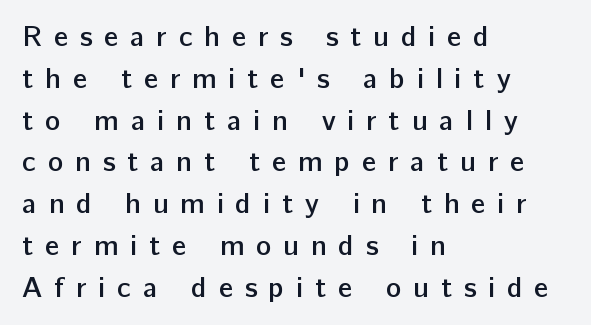
Each glyph is drawn with semibold strokes, heavier than normal yet not fully bold. The foot of each line stays bare and open. A typesetter would label this face a sans. The tracking jumps out immediately: characters are airy and widely separated. A student would call this left alignment; a typographer would say flush left, rag right.
